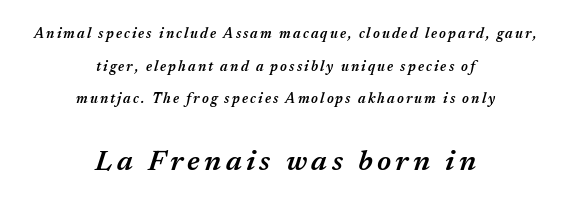
Slant detected: the letters are inclined. Each new line begins a long way beneath the previous one. Just letters on the line, the space beneath them empty. The sample has been set in demibold, a notch under bold. Compare the two chunks: the lower has the greater cap height. Is the block centered? Yes — each line is placed symmetrically about the middle.
